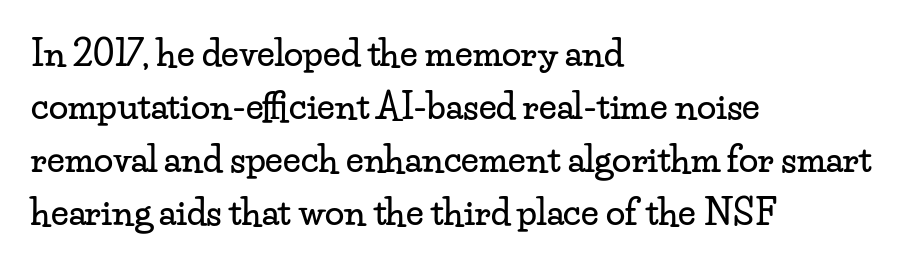
The image shows 35 px wide serif type, upright; set left-aligned, normal line spacing (1.51x), normal letter spacing, not underlined; low stroke contrast and a small x-height.
